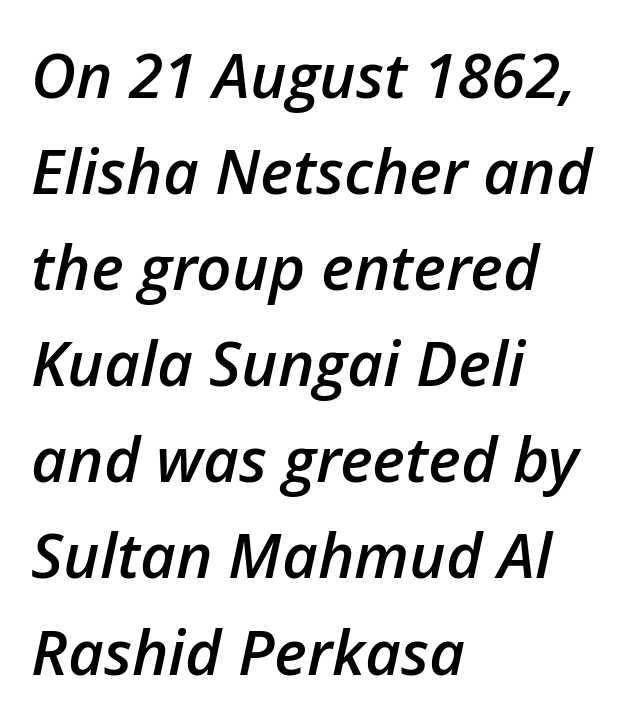
{"italic": "yes", "lean": "right", "slant_degrees": 12, "bold": "semi", "weight": "semibold", "width": "normal", "stroke_contrast": "low", "x_height": "medium", "monospaced": "no", "underline": "no", "align": "left", "line_spacing": "normal", "line_spacing_ratio": 1.55, "letter_spacing": "normal", "letter_spacing_em": 0.0, "glyph_px": 62}
